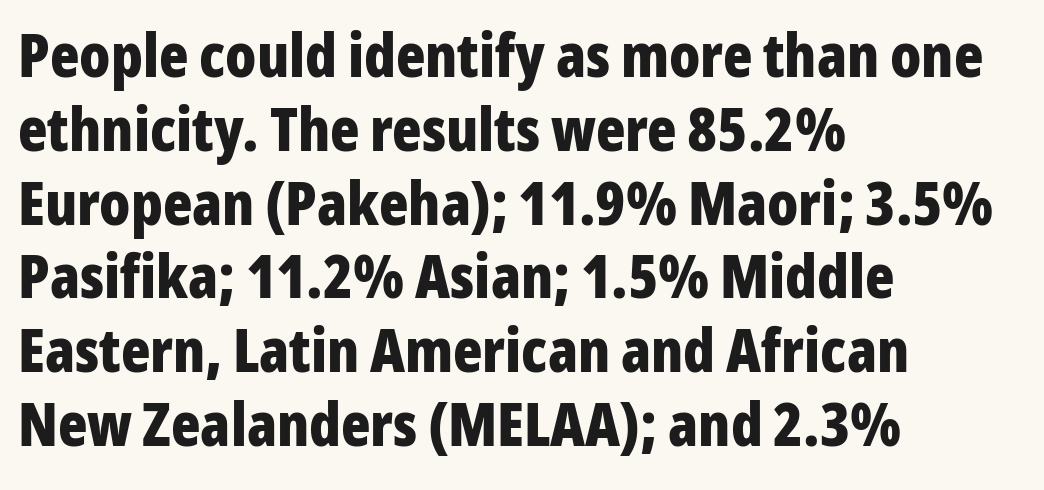
The image shows 61 px bold, condensed sans-serif type, upright; set left-aligned, line spacing 1.21x, normal letter spacing, not underlined; low stroke contrast and a medium x-height.
